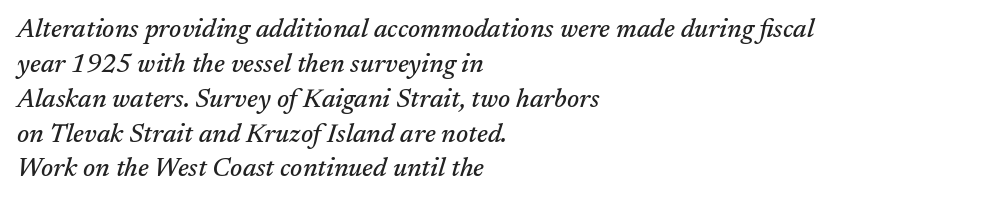
Normally led — the rows are evenly, conventionally spaced. The passage is arranged the way most books set body copy — flush left. Quick note: italic. In terms of letterspacing, this is plain default setting. The space directly below the letters is spotless.
